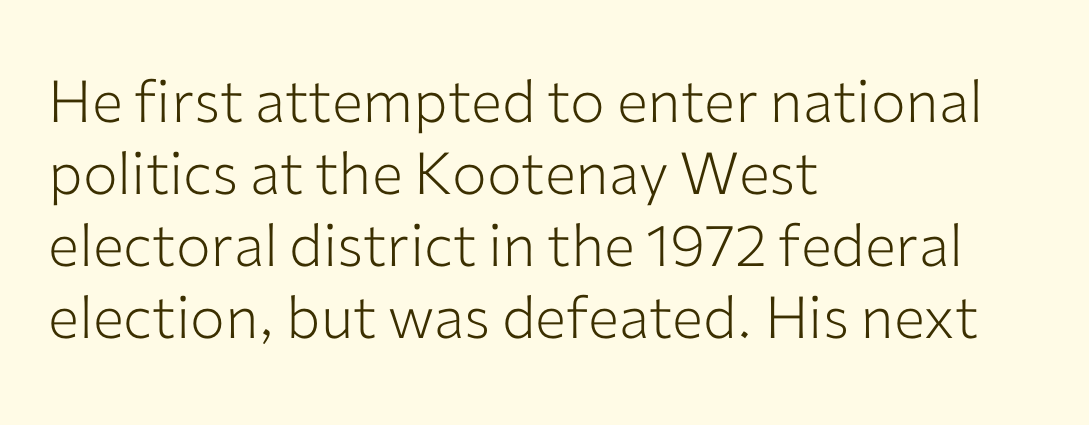
Q: Is the text bold? A: No.
Q: Is the text italic (slanted)? A: No, it is upright.
Q: Is the typeface a serif or a sans-serif typeface? A: Sans-serif.
Q: Is the text underlined? A: No.
Q: How is the paragraph aligned? A: Left-aligned.
Q: Is the spacing between letters normal or unusually wide? A: Normal.
Q: Width (condensed, normal, or wide)? A: Normal.
Q: Stroke contrast? A: Low.
Q: x-height? A: Medium.
Q: Monospaced? A: No.
